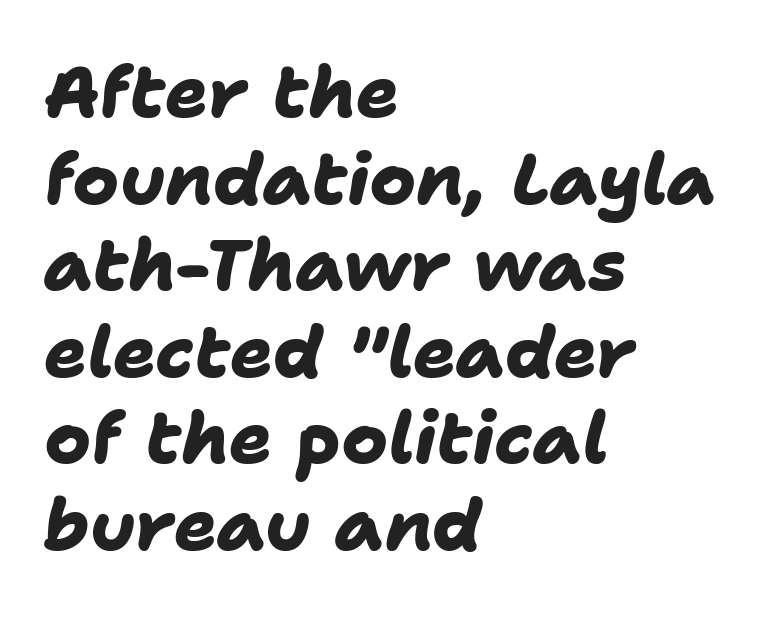
{"serif": "no", "bold": "yes", "weight": "heavy", "width": "normal", "stroke_contrast": "low", "x_height": "medium", "monospaced": "no", "underline": "no", "align": "left", "line_spacing_ratio": 1.22, "letter_spacing": "normal", "letter_spacing_em": 0.0, "glyph_px": 71}
